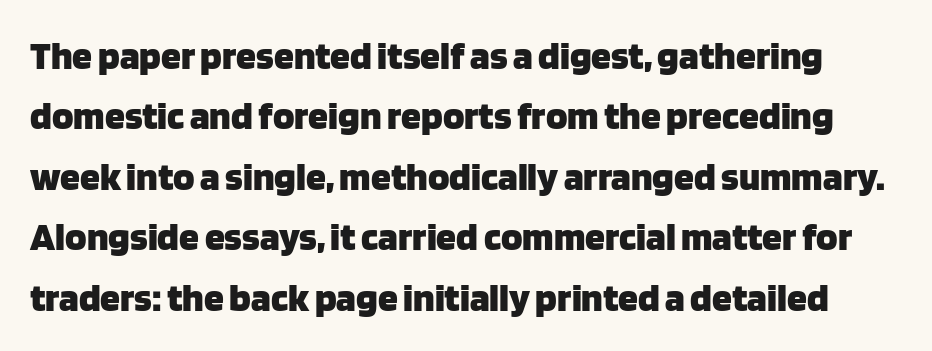
The image shows 40 px heavy sans-serif type, upright; set normal line spacing (1.51x), normal letter spacing, not underlined; low stroke contrast and a large x-height.
